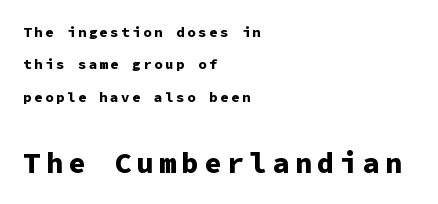
{"serif": "no", "italic": "no", "bold": "yes", "weight": "bold", "width": "normal", "stroke_contrast": "low", "x_height": "medium", "monospaced": "yes", "underline": "no", "align": "left", "line_spacing": "loose", "line_spacing_ratio": 2.32, "larger_block": "second", "size_ratio": 2.07, "glyph_px": 29}
